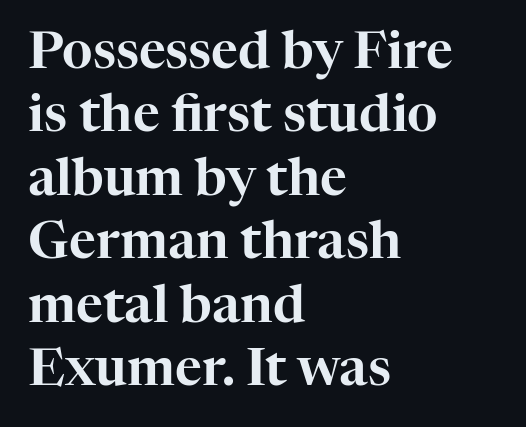
{"serif": "yes", "italic": "no", "width": "normal", "stroke_contrast": "high", "x_height": "medium", "monospaced": "no", "underline": "no", "align": "left", "line_spacing_ratio": 1.22, "letter_spacing": "normal", "letter_spacing_em": 0.0, "glyph_px": 52}
